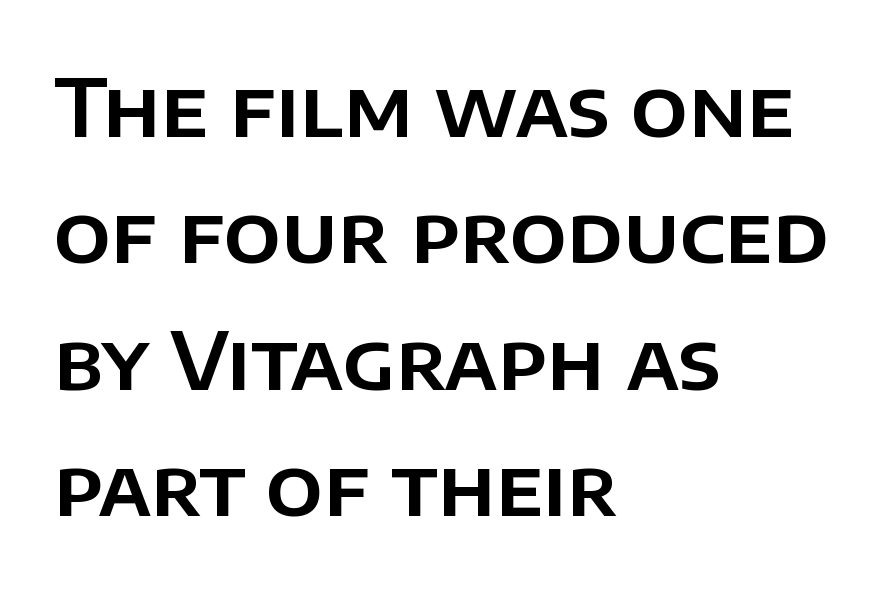
Q: Is the text italic (slanted)? A: No, it is upright.
Q: Is the typeface a serif or a sans-serif typeface? A: Sans-serif.
Q: Is the text underlined? A: No.
Q: How is the paragraph aligned? A: Left-aligned.
Q: Is the spacing between letters normal or unusually wide? A: Normal.
Q: Is the spacing between lines tight, normal or loose? A: Normal.
Q: Width (condensed, normal, or wide)? A: Normal.
Q: Stroke contrast? A: Low.
Q: x-height? A: Large.
Q: Monospaced? A: No.
